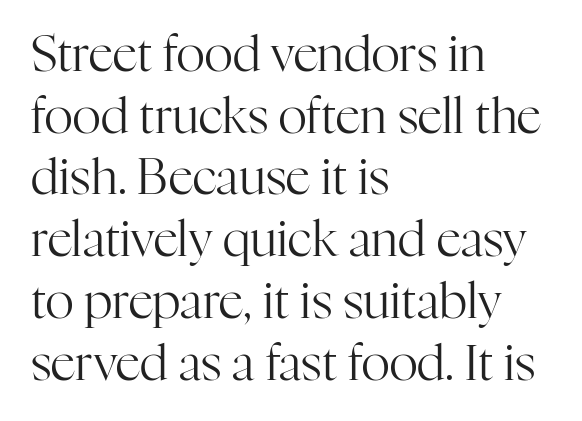
Q: Is the text bold? A: No.
Q: Is the text italic (slanted)? A: No, it is upright.
Q: Is the typeface a serif or a sans-serif typeface? A: Serif.
Q: Is the text underlined? A: No.
Q: How is the paragraph aligned? A: Left-aligned.
Q: Is the spacing between letters normal or unusually wide? A: Normal.
Q: Is the spacing between lines tight, normal or loose? A: Normal.
Q: Width (condensed, normal, or wide)? A: Normal.
Q: Stroke contrast? A: High.
Q: x-height? A: Medium.
Q: Monospaced? A: No.
